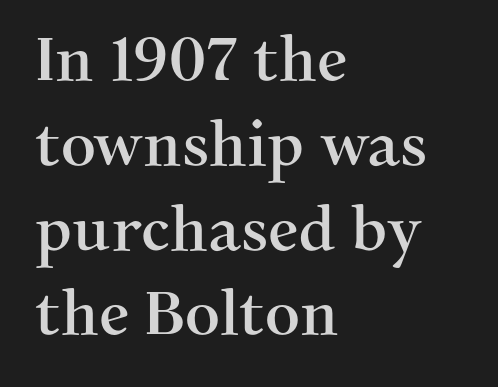
The image shows 61 px serif type, upright; set left-aligned, normal line spacing (1.39x), normal letter spacing, not underlined; medium stroke contrast and a medium x-height.
